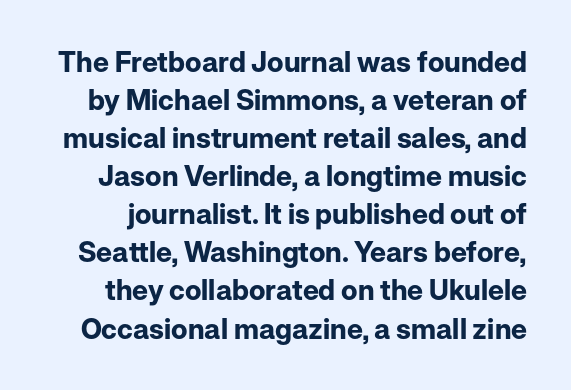
Q: Is the text bold? A: Yes.
Q: Is the text italic (slanted)? A: No, it is upright.
Q: Is the typeface a serif or a sans-serif typeface? A: Sans-serif.
Q: Is the text underlined? A: No.
Q: Is the spacing between letters normal or unusually wide? A: Normal.
Q: Is the spacing between lines tight, normal or loose? A: Normal.
Q: Width (condensed, normal, or wide)? A: Normal.
Q: Stroke contrast? A: Low.
Q: x-height? A: Medium.
Q: Monospaced? A: No.
